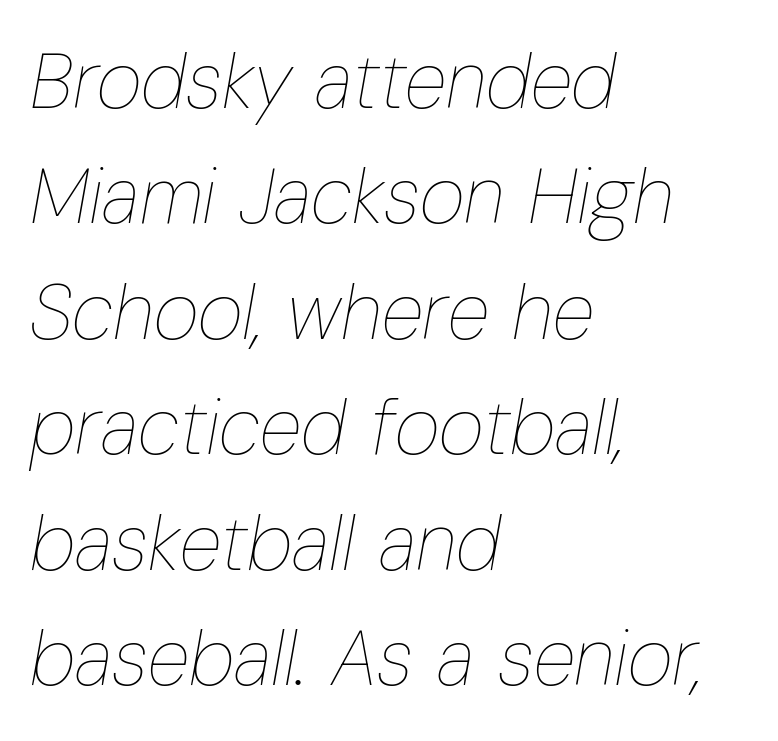
Varying glyph widths throughout — classic text-font behaviour. No extra tracking has been applied to these lines. Rule under the text: the space is simply empty. What's the leading like? Ordinary, nothing unusual.
